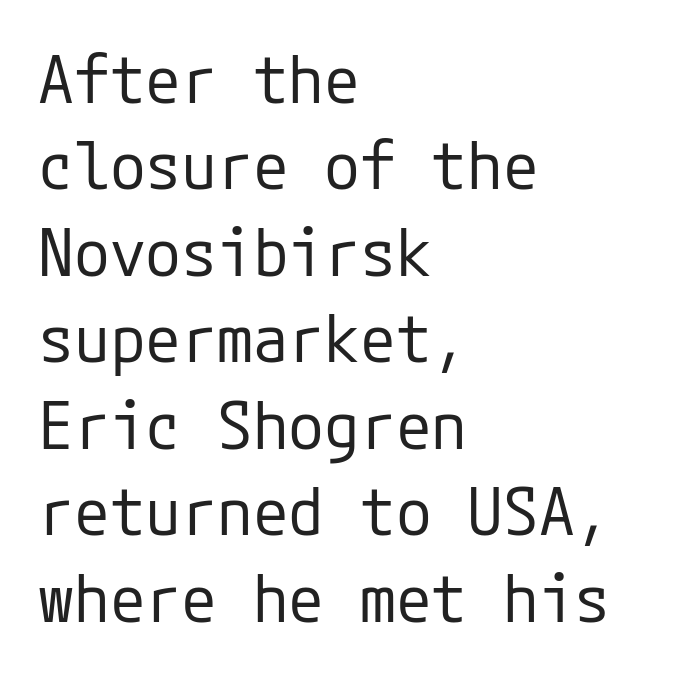
The image shows 65 px regular-weight sans-serif type, upright; set left-aligned, normal line spacing (1.33x), normal letter spacing, not underlined; low stroke contrast and a medium x-height.
